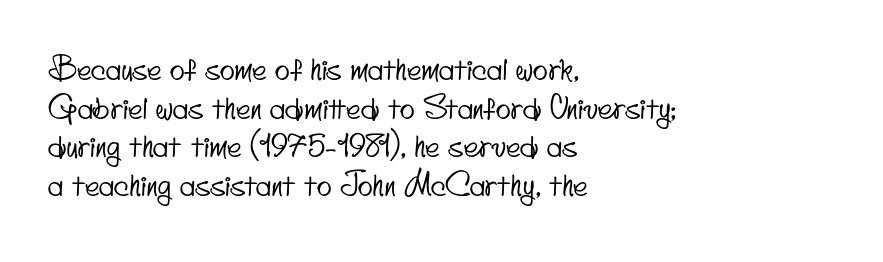
The image shows 31 px condensed sans-serif type; set left-aligned, normal line spacing (1.25x), normal letter spacing, not underlined; low stroke contrast and a small x-height.
